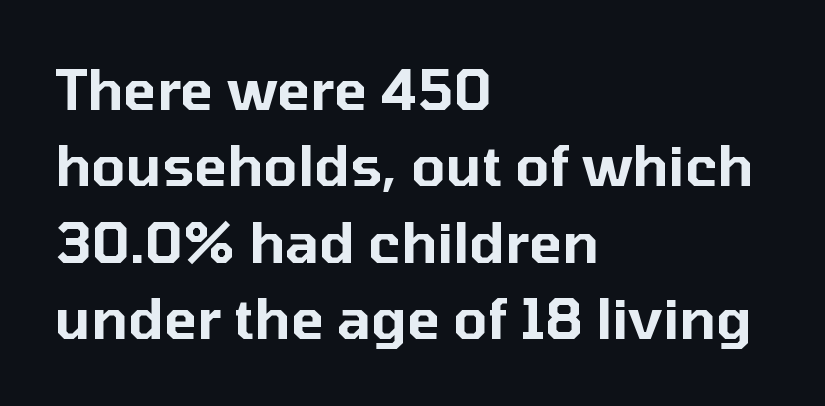
{"serif": "no", "italic": "no", "width": "normal", "stroke_contrast": "low", "x_height": "medium", "monospaced": "no", "underline": "no", "align": "left", "line_spacing": "normal", "line_spacing_ratio": 1.39, "letter_spacing": "normal", "letter_spacing_em": 0.0, "glyph_px": 55}
